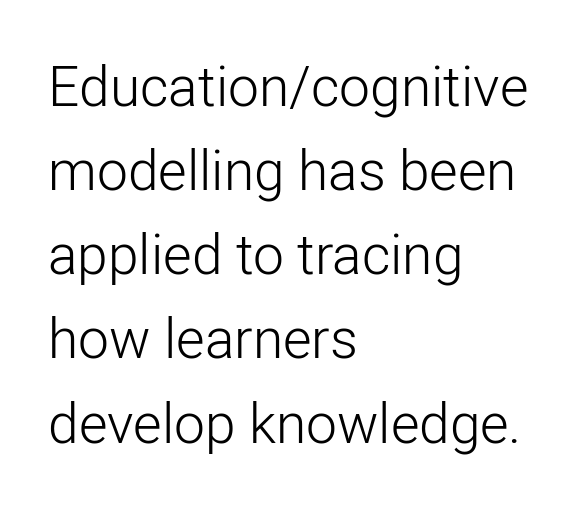
The image shows 55 px light sans-serif type, upright; set left-aligned, normal line spacing (1.53x), normal letter spacing, not underlined; low stroke contrast and a medium x-height.
